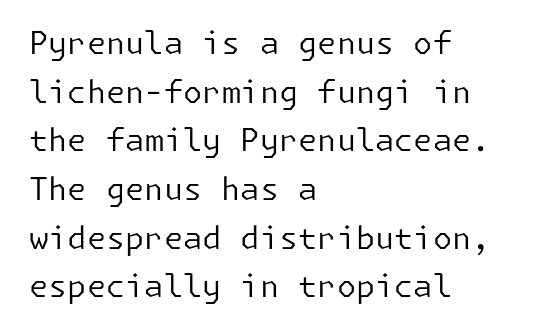
{"serif": "no", "italic": "no", "bold": "no", "weight": "regular", "width": "normal", "stroke_contrast": "low", "x_height": "medium", "underline": "no", "align": "left", "line_spacing": "normal", "line_spacing_ratio": 1.57, "letter_spacing": "normal", "letter_spacing_em": 0.0, "glyph_px": 31}
